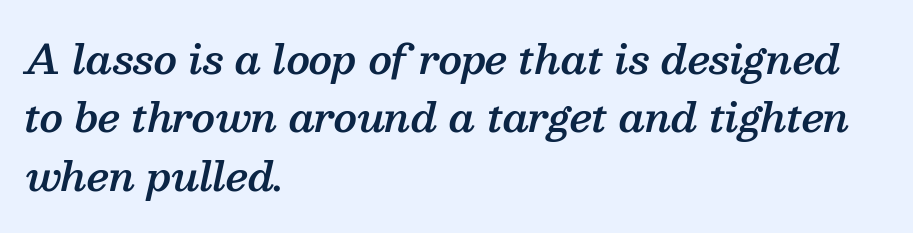
Q: Is the text bold? A: Semi-bold.
Q: Is the text italic (slanted)? A: Yes, it leans right by about 13 degrees.
Q: Is the typeface a serif or a sans-serif typeface? A: Serif.
Q: Is the text underlined? A: No.
Q: How is the paragraph aligned? A: Left-aligned.
Q: Is the spacing between letters normal or unusually wide? A: Normal.
Q: Is the spacing between lines tight, normal or loose? A: Normal.
Q: Width (condensed, normal, or wide)? A: Normal.
Q: Stroke contrast? A: Medium.
Q: x-height? A: Medium.
Q: Monospaced? A: No.
